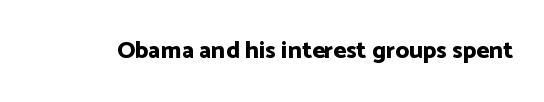
The image shows 24 px bold type, upright; set normal letter spacing, not underlined.
